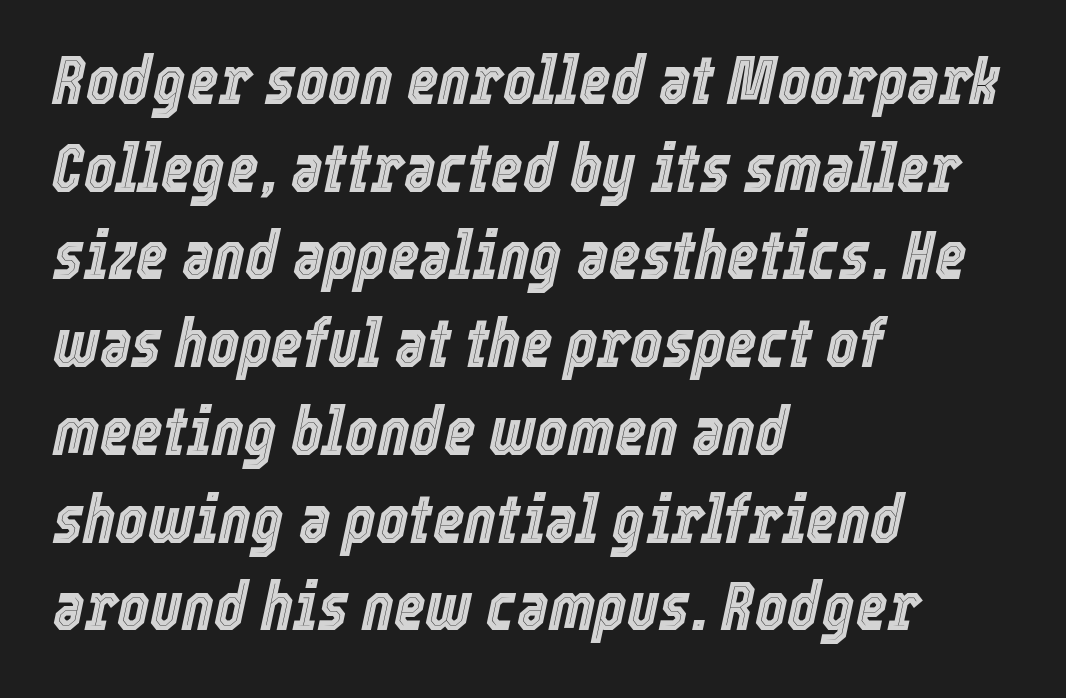
Q: Is the text italic (slanted)? A: Yes, it leans right by about 12 degrees.
Q: Is the text underlined? A: No.
Q: How is the paragraph aligned? A: Left-aligned.
Q: Is the spacing between letters normal or unusually wide? A: Normal.
Q: Is the spacing between lines tight, normal or loose? A: Normal.
Q: Width (condensed, normal, or wide)? A: Condensed.
Q: x-height? A: Medium.
Q: Monospaced? A: No.
